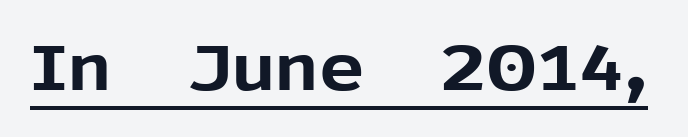
Q: Is the text bold? A: Yes.
Q: Is the text italic (slanted)? A: No, it is upright.
Q: Is the typeface a serif or a sans-serif typeface? A: Sans-serif.
Q: Is the text underlined? A: Yes.
Q: Is the spacing between letters normal or unusually wide? A: Normal.
Q: Width (condensed, normal, or wide)? A: Normal.
Q: x-height? A: Medium.
Q: Monospaced? A: No.
